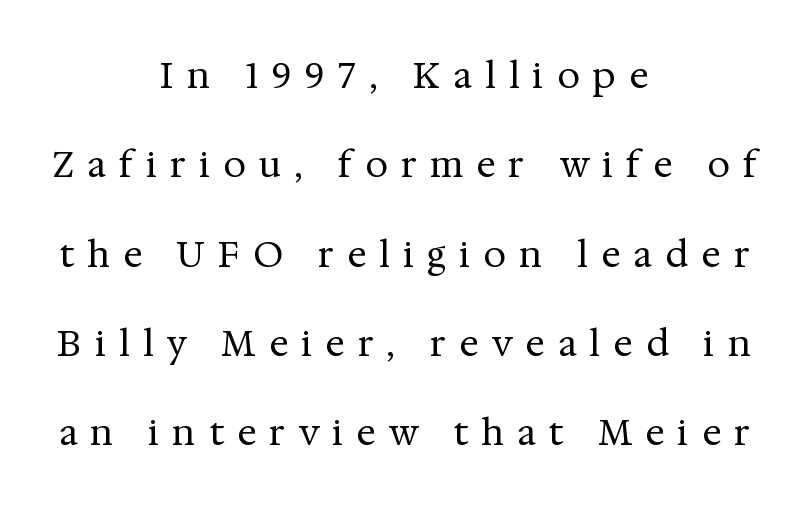
{"serif": "yes", "italic": "no", "bold": "no", "weight": "regular", "width": "normal", "stroke_contrast": "medium", "x_height": "medium", "monospaced": "no", "underline": "no", "align": "center", "line_spacing": "loose", "line_spacing_ratio": 2.48, "letter_spacing": "wide", "letter_spacing_em": 0.37, "glyph_px": 36}
